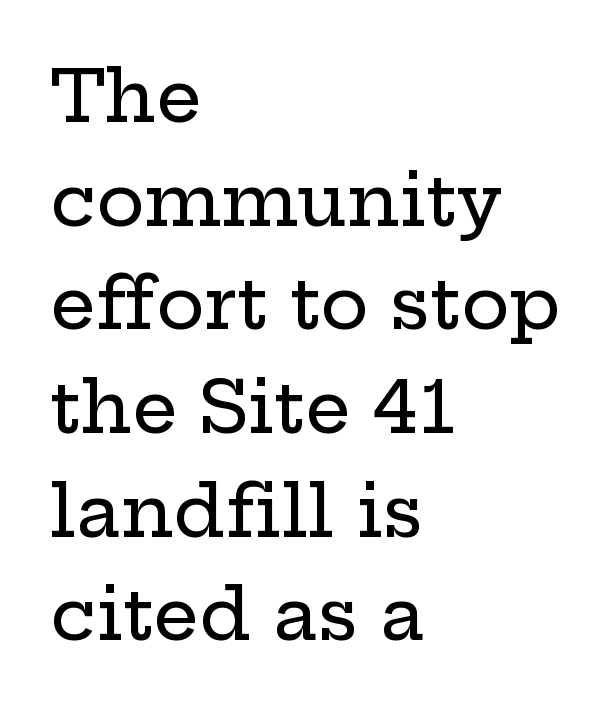
Q: Is the text italic (slanted)? A: No, it is upright.
Q: Is the typeface a serif or a sans-serif typeface? A: Serif.
Q: Is the text underlined? A: No.
Q: How is the paragraph aligned? A: Left-aligned.
Q: Is the spacing between letters normal or unusually wide? A: Normal.
Q: Is the spacing between lines tight, normal or loose? A: Normal.
Q: Width (condensed, normal, or wide)? A: Wide.
Q: Stroke contrast? A: Low.
Q: x-height? A: Medium.
Q: Monospaced? A: No.
